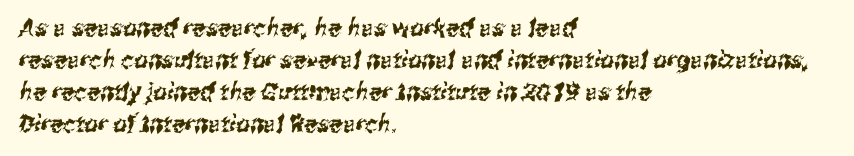
{"underline": "no", "align": "left", "line_spacing": "normal", "line_spacing_ratio": 1.33, "letter_spacing": "normal", "letter_spacing_em": 0.0, "glyph_px": 24}
